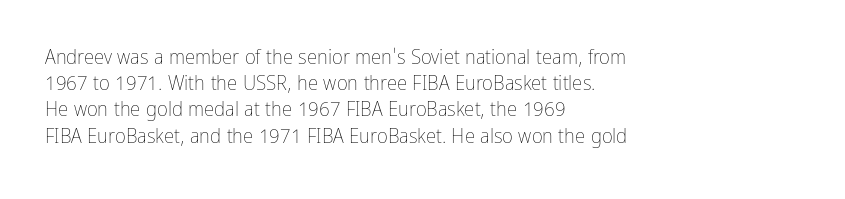
The image shows 21 px text type, upright; set left-aligned, normal line spacing (1.25x), normal letter spacing, not underlined.
